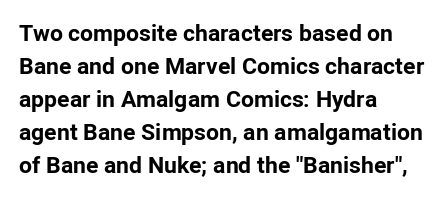
Q: Is the text bold? A: Yes.
Q: Is the text italic (slanted)? A: No, it is upright.
Q: Is the text underlined? A: No.
Q: How is the paragraph aligned? A: Left-aligned.
Q: Is the spacing between letters normal or unusually wide? A: Normal.
Q: Is the spacing between lines tight, normal or loose? A: Normal.
